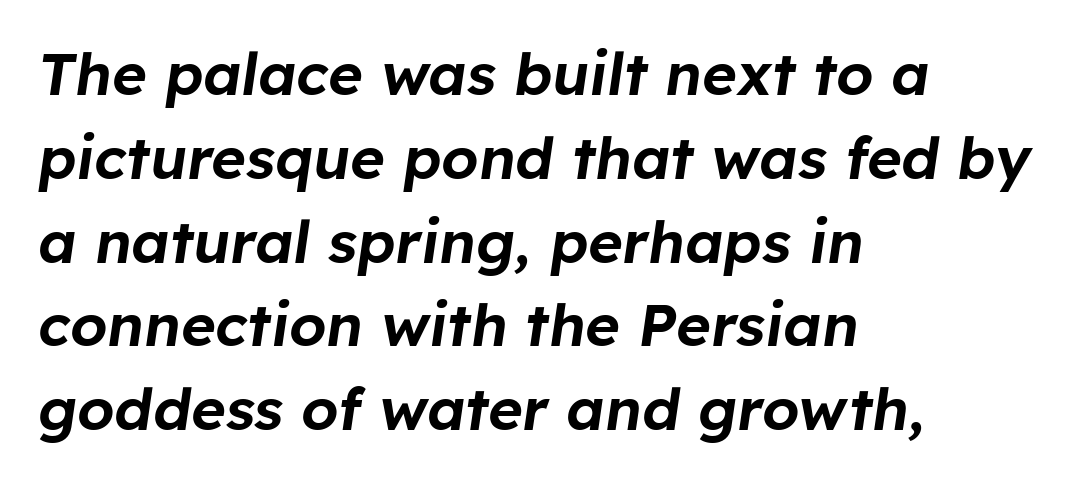
{"italic": "yes", "lean": "right", "slant_degrees": 8, "width": "normal", "stroke_contrast": "low", "x_height": "medium", "monospaced": "no", "underline": "no", "align": "left", "line_spacing": "normal", "line_spacing_ratio": 1.42, "letter_spacing": "normal", "letter_spacing_em": 0.0, "glyph_px": 59}
